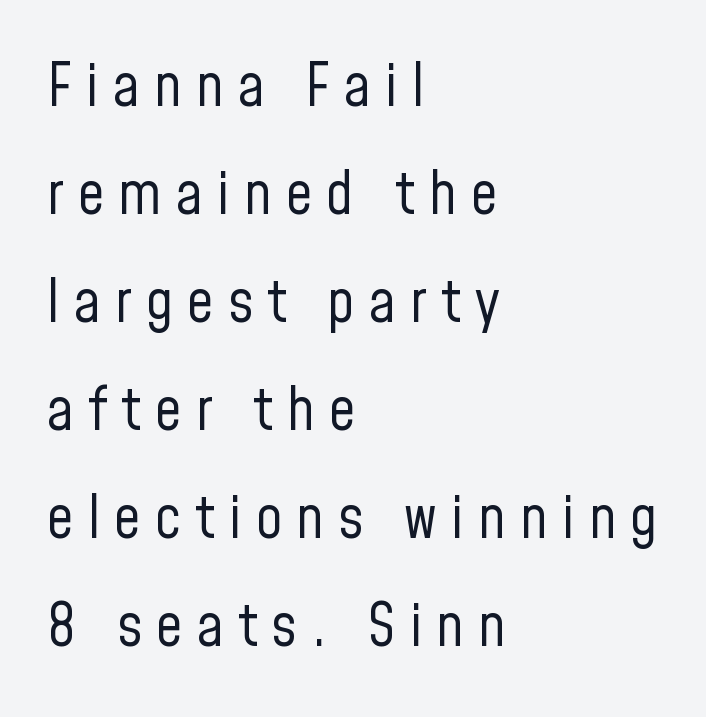
Q: Is the text bold? A: No.
Q: Is the text italic (slanted)? A: No, it is upright.
Q: Is the typeface a serif or a sans-serif typeface? A: Sans-serif.
Q: Is the text underlined? A: No.
Q: How is the paragraph aligned? A: Left-aligned.
Q: Is the spacing between letters normal or unusually wide? A: Unusually wide.
Q: Width (condensed, normal, or wide)? A: Condensed.
Q: Stroke contrast? A: Low.
Q: x-height? A: Medium.
Q: Monospaced? A: No.
